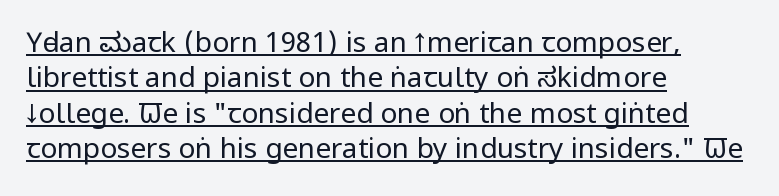
The image shows 28 px regular-weight, condensed sans-serif type, upright; set left-aligned, normal line spacing (1.26x), normal letter spacing, underlined; low stroke contrast and a large x-height.
